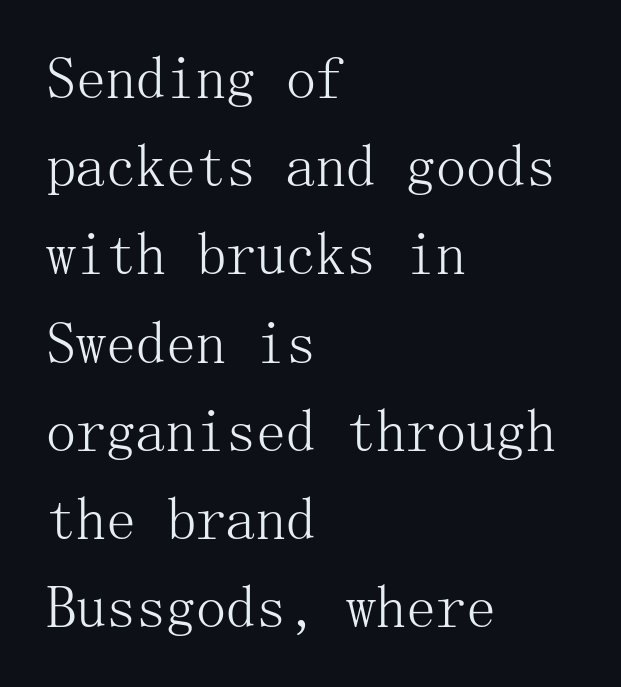
{"serif": "yes", "italic": "no", "bold": "no", "weight": "light", "width": "normal", "stroke_contrast": "medium", "x_height": "medium", "underline": "no", "align": "left", "line_spacing": "normal", "line_spacing_ratio": 1.47, "letter_spacing": "normal", "letter_spacing_em": 0.0, "glyph_px": 60}
